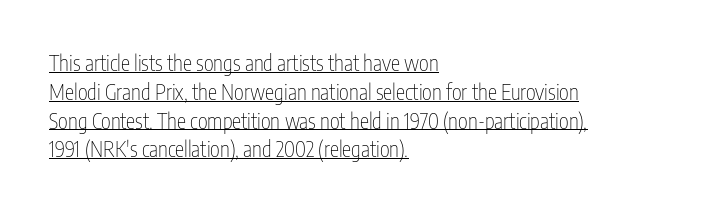
{"italic": "no", "bold": "no", "underline": "yes", "align": "left", "line_spacing": "normal", "line_spacing_ratio": 1.37, "letter_spacing": "normal", "letter_spacing_em": 0.0, "glyph_px": 21}
